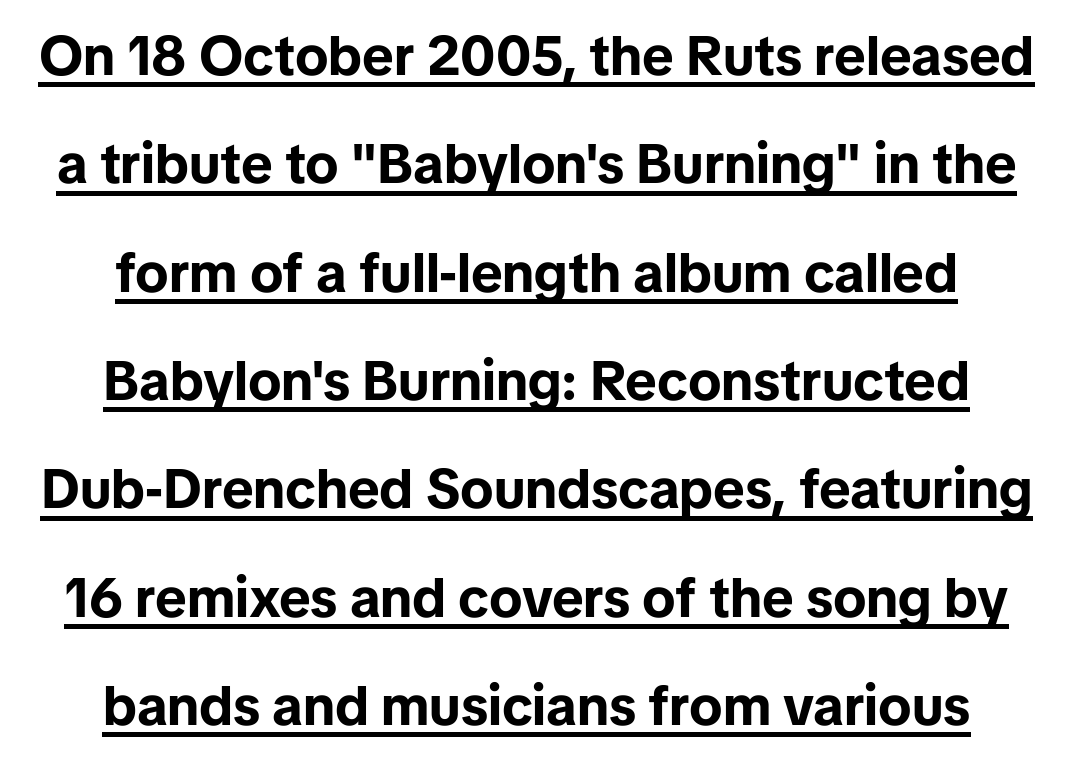
Q: Is the text bold? A: Yes.
Q: Is the text italic (slanted)? A: No, it is upright.
Q: Is the typeface a serif or a sans-serif typeface? A: Sans-serif.
Q: Is the text underlined? A: Yes.
Q: How is the paragraph aligned? A: Centered.
Q: Is the spacing between letters normal or unusually wide? A: Normal.
Q: Is the spacing between lines tight, normal or loose? A: Loose.
Q: Width (condensed, normal, or wide)? A: Normal.
Q: Stroke contrast? A: Low.
Q: x-height? A: Medium.
Q: Monospaced? A: No.
